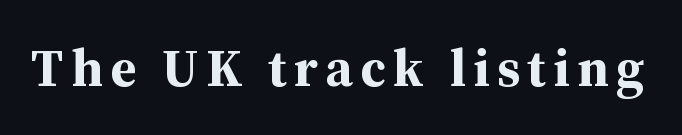
Q: Is the text bold? A: Yes.
Q: Is the text italic (slanted)? A: No, it is upright.
Q: Is the typeface a serif or a sans-serif typeface? A: Serif.
Q: Is the text underlined? A: No.
Q: Width (condensed, normal, or wide)? A: Normal.
Q: Stroke contrast? A: Medium.
Q: x-height? A: Medium.
Q: Monospaced? A: No.
